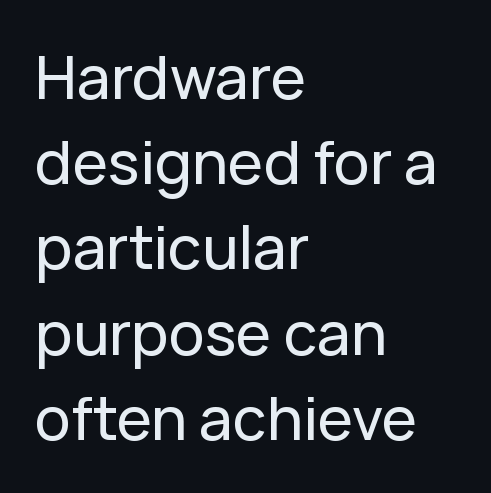
{"serif": "no", "italic": "no", "width": "normal", "stroke_contrast": "low", "x_height": "medium", "monospaced": "no", "underline": "no", "align": "left", "line_spacing": "normal", "line_spacing_ratio": 1.42, "letter_spacing": "normal", "letter_spacing_em": 0.0, "glyph_px": 60}
